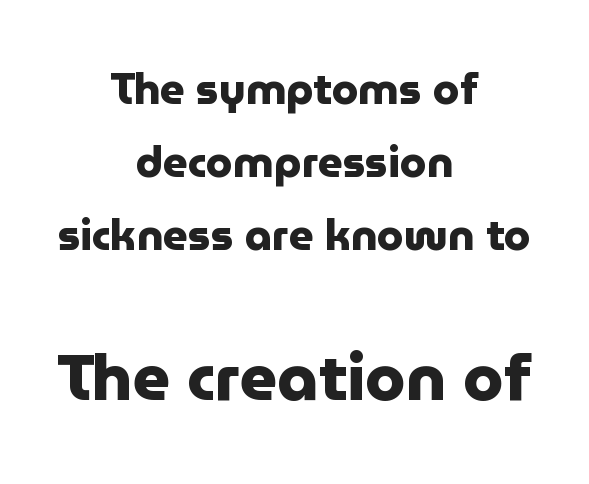
The image shows 65 px heavy sans-serif type, upright; set centered, normal line spacing (1.7x), normal letter spacing, not underlined; the second (bottom) block is 1.51x larger; low stroke contrast and a medium x-height.
